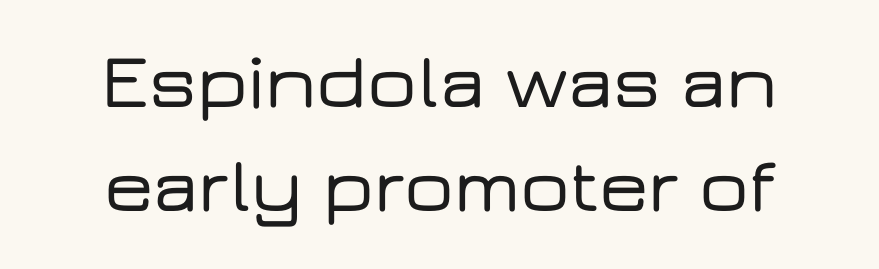
The image shows 78 px wide sans-serif type, upright; set normal line spacing (1.33x), normal letter spacing, not underlined; low stroke contrast and a medium x-height.
